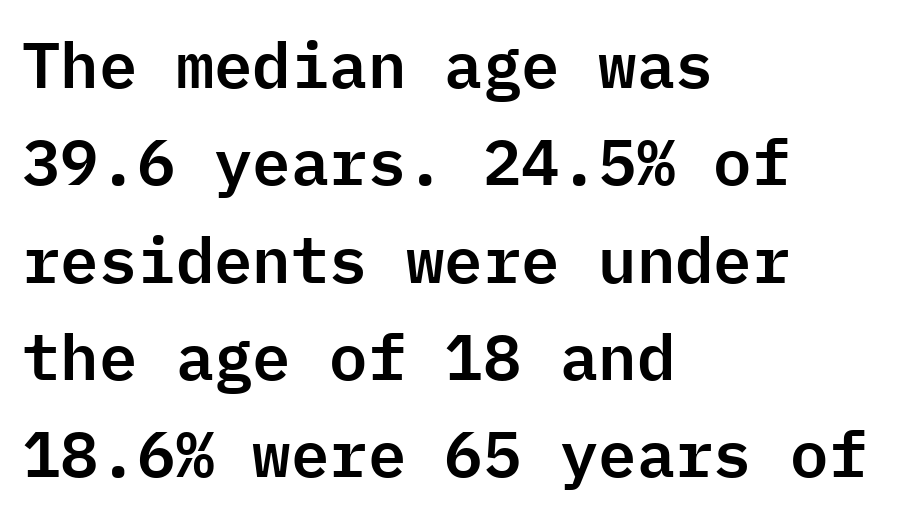
The image shows 64 px sans-serif type, upright, monospaced; set left-aligned, normal line spacing (1.52x), normal letter spacing, not underlined; low stroke contrast and a medium x-height.
